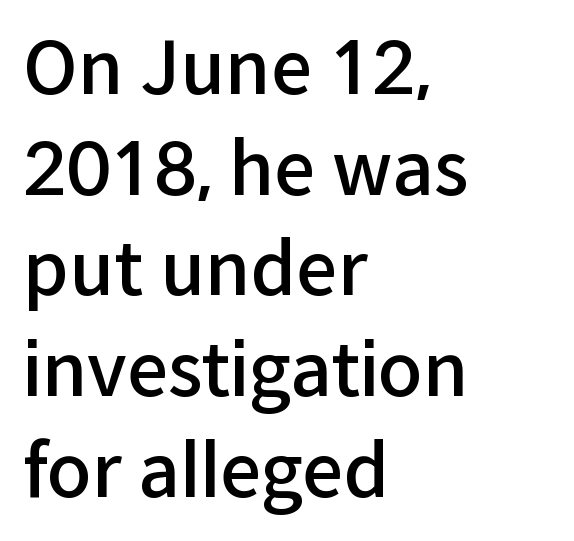
The face used here is proportionally spaced, like ordinary book or web type. On the weight axis this lands at semibold, roughly 600. Leading matches the norm, producing a regular column. The gaps between neighbouring characters are ordinary and unremarkable. These lines were composed using upright roman letters. Decoration check: the copy has no underline.
